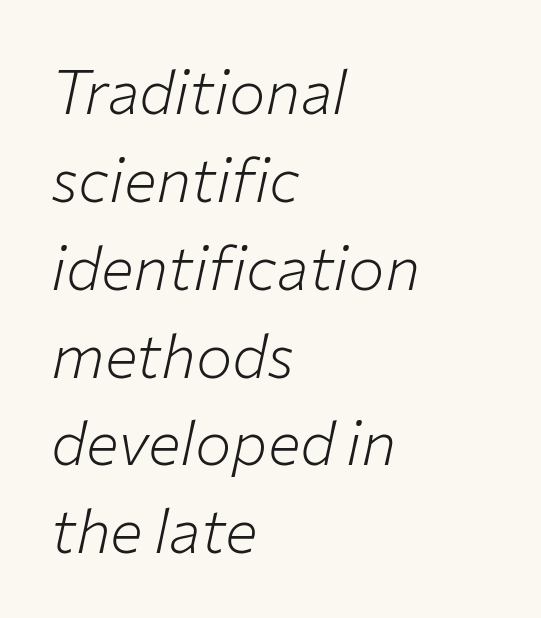
Rule under the text: the space is simply empty. A typesetter would call this proportional, since set widths differ per character. Regular leading. Caption: standard tracking, unaltered.
